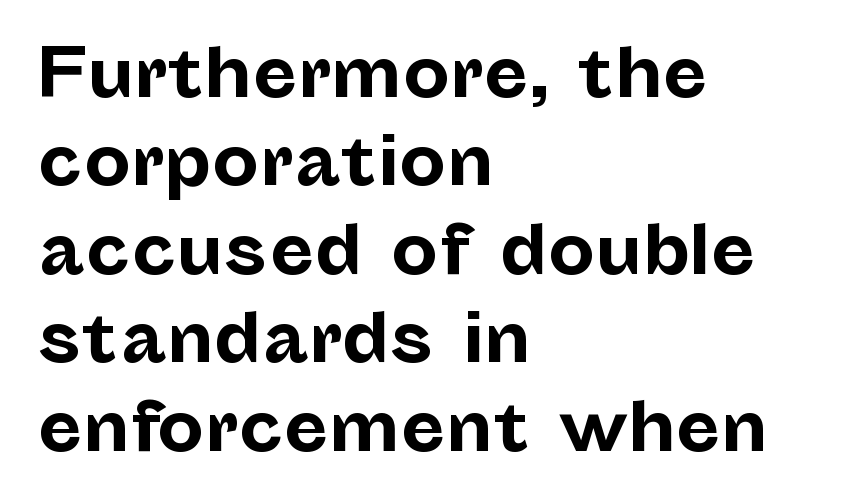
Varying glyph widths throughout — classic text-font behaviour. Notice how the stems are strictly vertical — no italics here. Line spacing here is normal. Set as a true bold cut, around the 700 mark. These lines are set flush left with a ragged right edge. Descender tails drop into unmarked territory.
